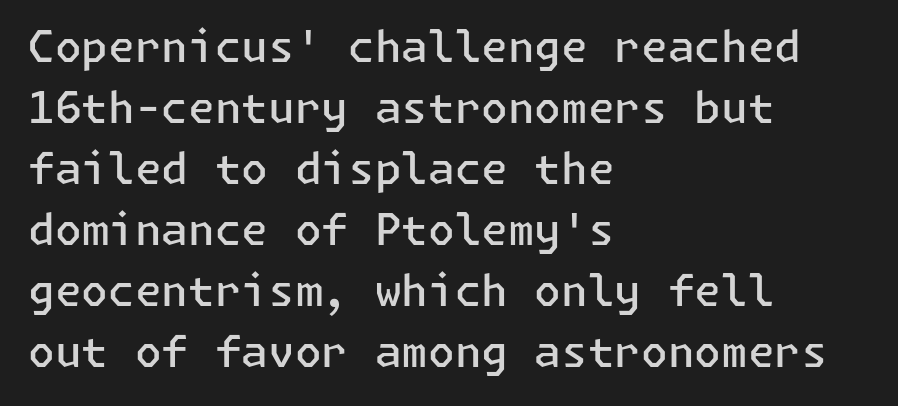
{"serif": "no", "italic": "no", "bold": "semi", "weight": "semibold", "width": "normal", "stroke_contrast": "low", "x_height": "medium", "underline": "no", "align": "left", "line_spacing": "normal", "line_spacing_ratio": 1.42, "letter_spacing": "normal", "letter_spacing_em": 0.0, "glyph_px": 43}
